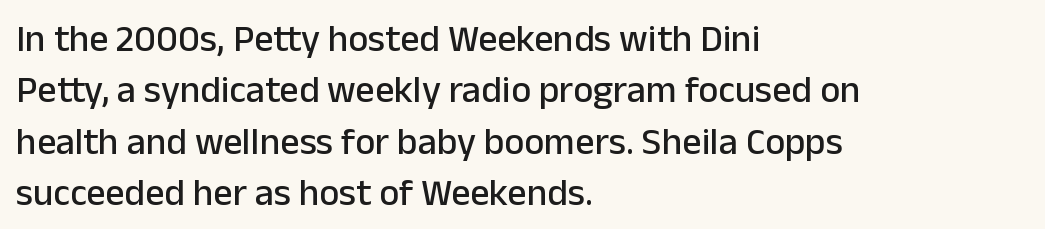
Does the leading feel generous? No, just average. Observe the absence of serifs on each vertical stroke in this sample. The lettering stays uniformly vertical, giving the passage a roman look. The paragraph has a hard left edge and a soft right edge. Plain, unruled lines of type.
